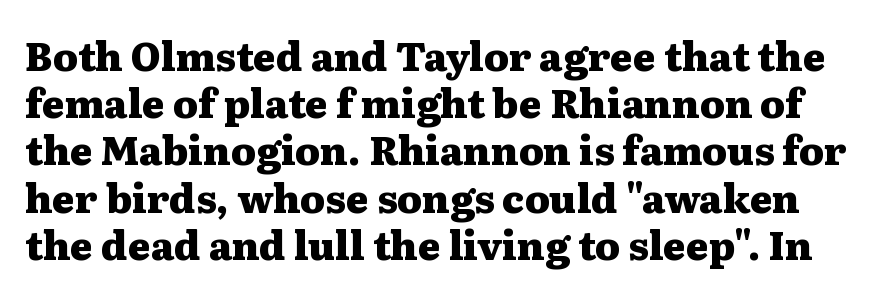
Spacing verdict: proportional, widths tailored to each character. The font is running at its bold setting. Do the letters lean? They stand straight. The foot of each line stays bare and open.
